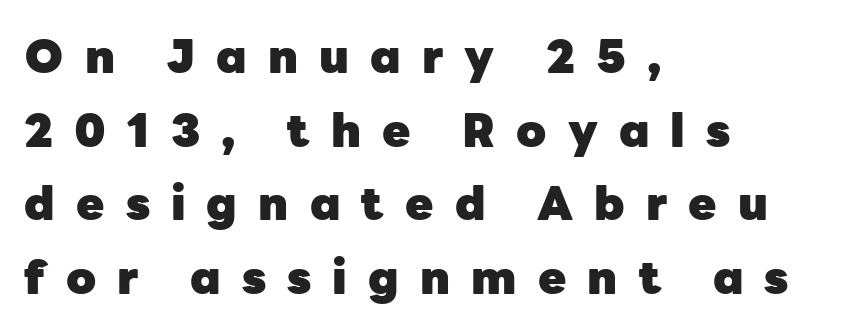
{"serif": "no", "italic": "no", "bold": "yes", "weight": "heavy", "width": "normal", "stroke_contrast": "low", "x_height": "medium", "monospaced": "no", "underline": "no", "align": "left", "line_spacing": "normal", "line_spacing_ratio": 1.6, "letter_spacing": "wide", "letter_spacing_em": 0.46, "glyph_px": 46}
